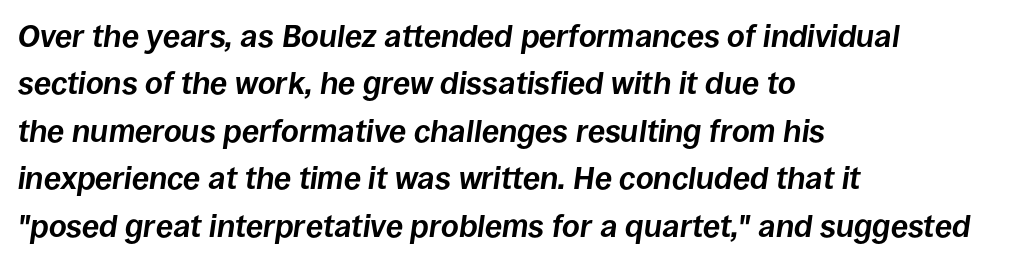
The image shows 31 px bold type, italic (leaning right); set left-aligned, normal line spacing (1.53x), normal letter spacing, not underlined; low stroke contrast and a large x-height.
